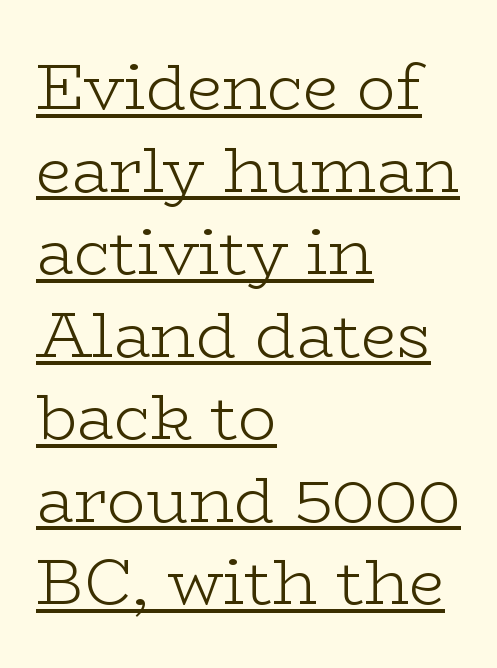
Q: Is the text bold? A: No.
Q: Is the text italic (slanted)? A: No, it is upright.
Q: Is the typeface a serif or a sans-serif typeface? A: Serif.
Q: Is the text underlined? A: Yes.
Q: How is the paragraph aligned? A: Left-aligned.
Q: Is the spacing between letters normal or unusually wide? A: Normal.
Q: Is the spacing between lines tight, normal or loose? A: Normal.
Q: Width (condensed, normal, or wide)? A: Wide.
Q: Stroke contrast? A: Low.
Q: x-height? A: Medium.
Q: Monospaced? A: No.
